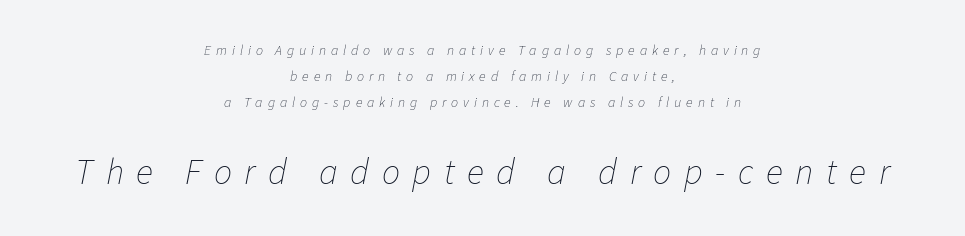
Unmarked baselines from the first word to the last. Here the second block reads like a headline and the first like body copy. The typesetting does not lean heavy: it is not bold. The rendering uses natural spacing where letterforms have individual widths. Honestly, the letter spacing is so wide it's the main thing you notice.
